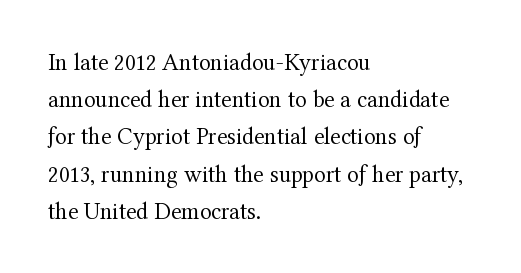
Ordinary non-slanted type is in use. This sample uses plain, unmodified letter spacing. Has an underline been added? It has not. The designer left line spacing at the default. The cut favours lightness, reaching ordinary text weight at its darkest. Layout note: lines flush left.
